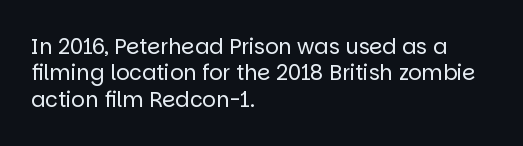
The rendering uses a moderate line-height, typical for paragraphs. Only glyphs here, with clear space below each row. The passage is arranged the way most books set body copy — flush left. Spacing between characters is what you'd get straight out of the box.
